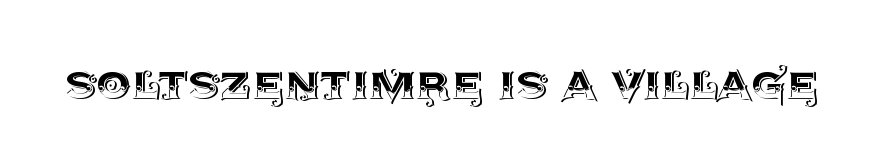
Only glyphs here, with clear space below each row. Is the letter spacing exaggerated? No — it looks like the ordinary default. These lines were composed using upright roman letters. These lines are rendered in a variable-pitch font.
